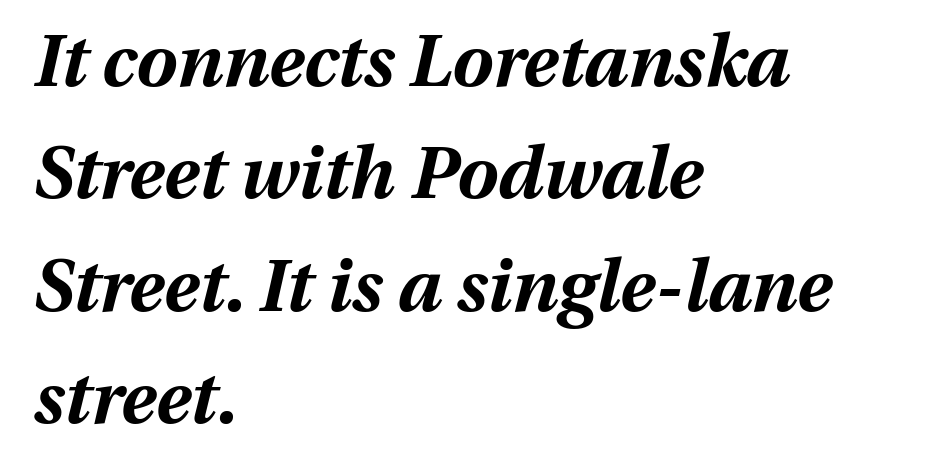
Italic: yes, the glyphs are oblique. Check under the words: just untouched page. Heavy, bold letterforms. Teacher's note: observe the even left margin — that is flush-left alignment. Normally led — the rows are evenly, conventionally spaced. A typesetter would call this proportional, since set widths differ per character.
